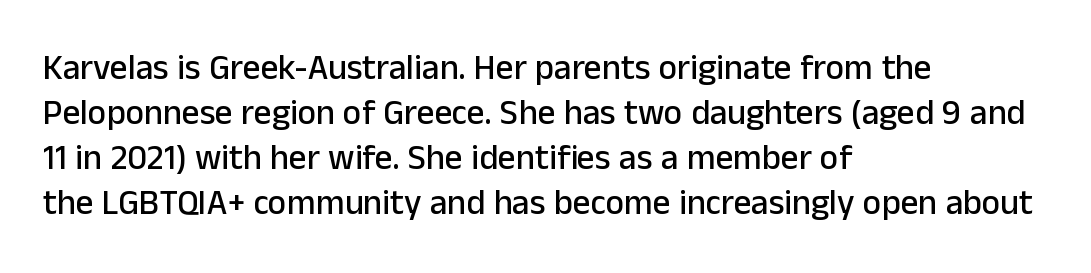
{"serif": "no", "italic": "no", "width": "normal", "stroke_contrast": "low", "x_height": "medium", "monospaced": "no", "underline": "no", "align": "left", "line_spacing": "normal", "line_spacing_ratio": 1.29, "letter_spacing": "normal", "letter_spacing_em": 0.0, "glyph_px": 35}
